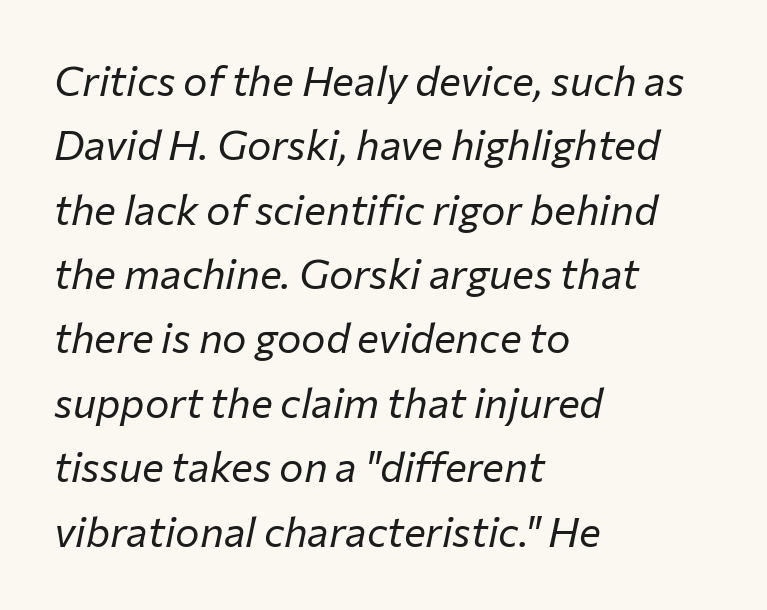
Q: Is the text bold? A: No.
Q: Is the text italic (slanted)? A: Yes, it leans right by about 12 degrees.
Q: Is the text underlined? A: No.
Q: How is the paragraph aligned? A: Left-aligned.
Q: Is the spacing between letters normal or unusually wide? A: Normal.
Q: Is the spacing between lines tight, normal or loose? A: Normal.
Q: Width (condensed, normal, or wide)? A: Normal.
Q: Stroke contrast? A: Low.
Q: x-height? A: Medium.
Q: Monospaced? A: No.
